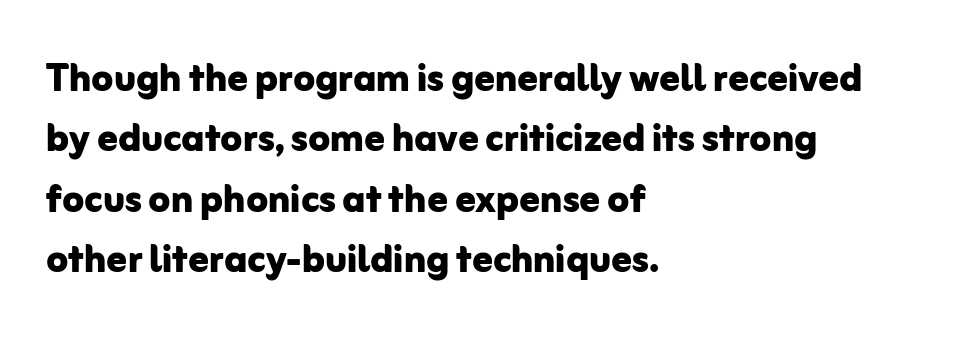
Q: Is the text bold? A: Yes.
Q: Is the text italic (slanted)? A: No, it is upright.
Q: Is the typeface a serif or a sans-serif typeface? A: Sans-serif.
Q: Is the text underlined? A: No.
Q: How is the paragraph aligned? A: Left-aligned.
Q: Is the spacing between letters normal or unusually wide? A: Normal.
Q: Width (condensed, normal, or wide)? A: Normal.
Q: Stroke contrast? A: Low.
Q: x-height? A: Medium.
Q: Monospaced? A: No.
